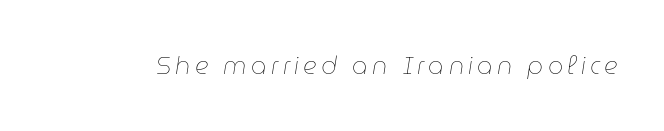
The image shows 24 px text type, italic (leaning right); set not underlined.
